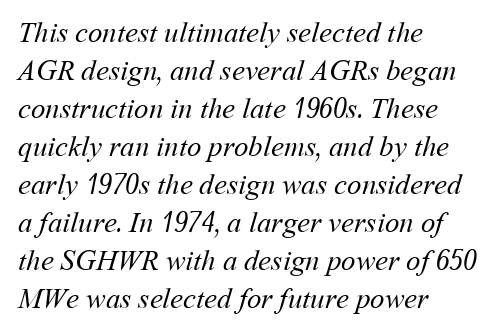
Q: Is the text bold? A: No.
Q: Is the text underlined? A: No.
Q: How is the paragraph aligned? A: Left-aligned.
Q: Is the spacing between letters normal or unusually wide? A: Normal.
Q: Is the spacing between lines tight, normal or loose? A: Normal.
Q: Width (condensed, normal, or wide)? A: Normal.
Q: Stroke contrast? A: Medium.
Q: x-height? A: Medium.
Q: Monospaced? A: No.
